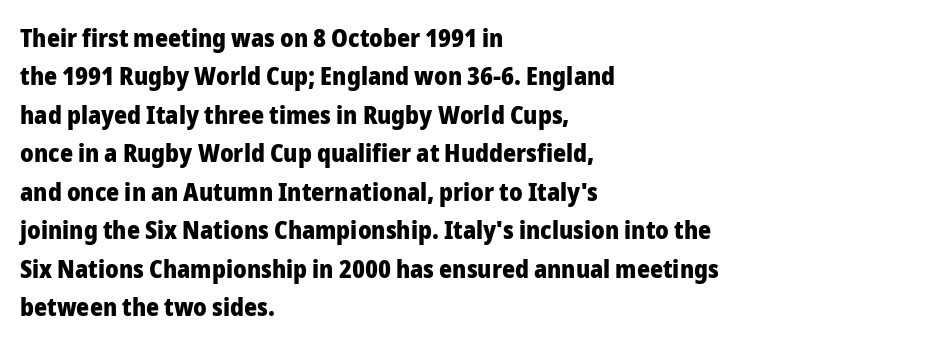
Q: Is the text bold? A: Yes.
Q: Is the text italic (slanted)? A: No, it is upright.
Q: Is the text underlined? A: No.
Q: How is the paragraph aligned? A: Left-aligned.
Q: Is the spacing between letters normal or unusually wide? A: Normal.
Q: Is the spacing between lines tight, normal or loose? A: Normal.
